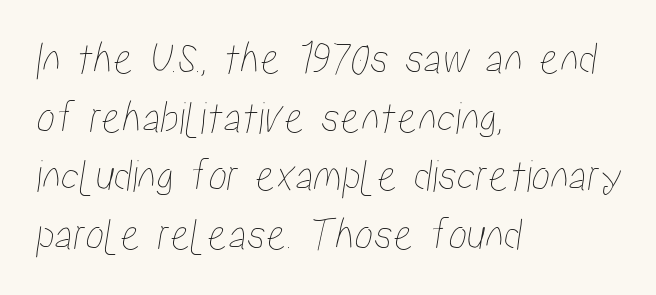
The image shows 47 px condensed type; set left-aligned, normal line spacing (1.25x), normal letter spacing, not underlined; low stroke contrast and a medium x-height.
